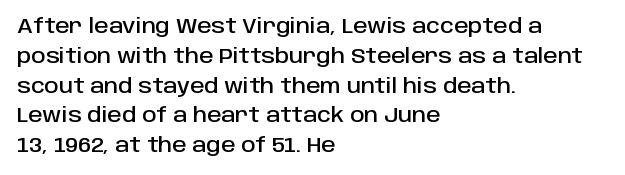
Notice how descenders clear the ascenders below comfortably — that's standard leading. In terms of letterspacing, this is plain default setting. Descender tails drop into unmarked territory. Layout note: lines flush left. The typography opts for an upright posture over an oblique one.
